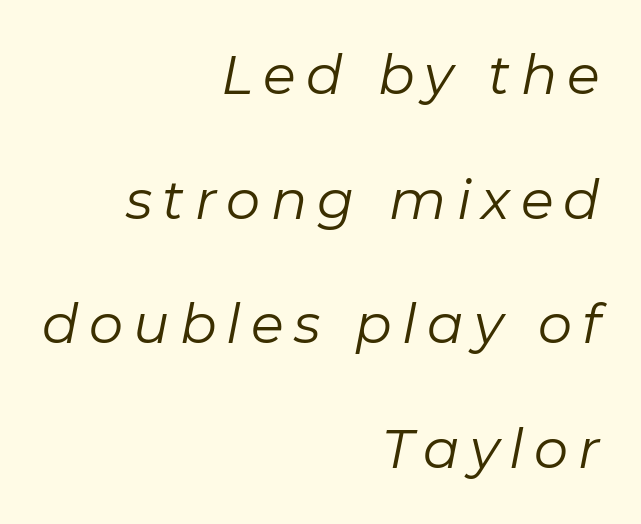
Reading down the block, your eye finds every line finishing at a fixed right position. Airy leading. Quick note: underline off. The font's italic variant was chosen for this text. Summary of weight: not heavy and not bold.
